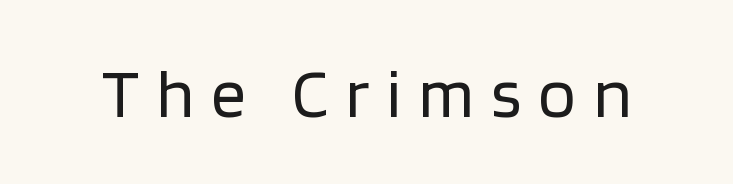
Counters stay open thanks to moderate or lighter strokes. Note the varied advance widths — an 'i' is clearly narrower than an 'm'. The gaps between neighbouring characters are conspicuously large. Check the space under the baseline: it is left empty.
